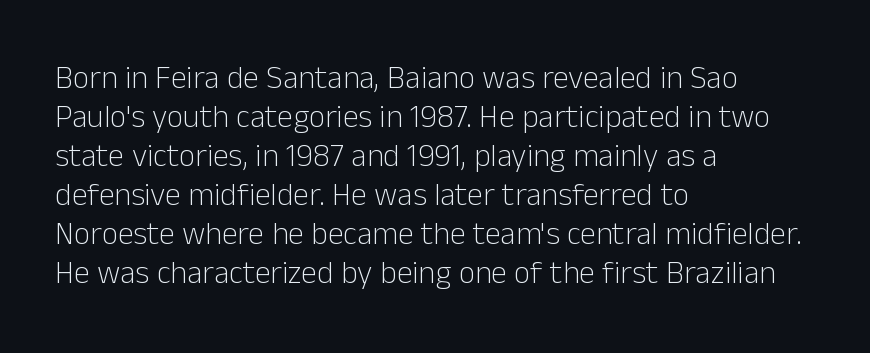
Descenders are the only things crossing below the line. Honestly, the letter spacing is just normal — you wouldn't notice it. The axis of the letterforms is exactly vertical. A light-to-regular cut is what we see here. Proportional: the letters do not fall into vertical columns.
